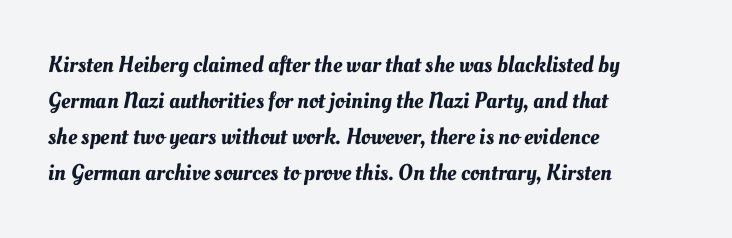
Q: Is the text underlined? A: No.
Q: How is the paragraph aligned? A: Left-aligned.
Q: Is the spacing between letters normal or unusually wide? A: Normal.
Q: Is the spacing between lines tight, normal or loose? A: Normal.
